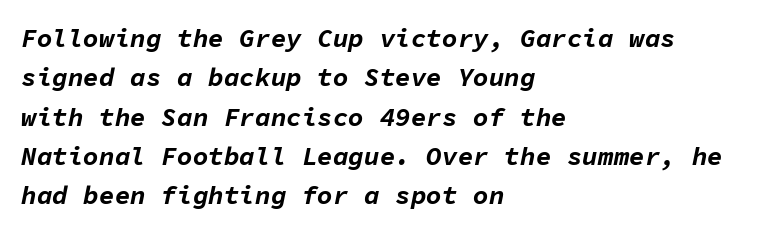
{"italic": "yes", "lean": "right", "slant_degrees": 11, "bold": "yes", "underline": "no", "align": "left", "line_spacing": "normal", "line_spacing_ratio": 1.51, "letter_spacing": "normal", "letter_spacing_em": 0.0, "glyph_px": 26}
